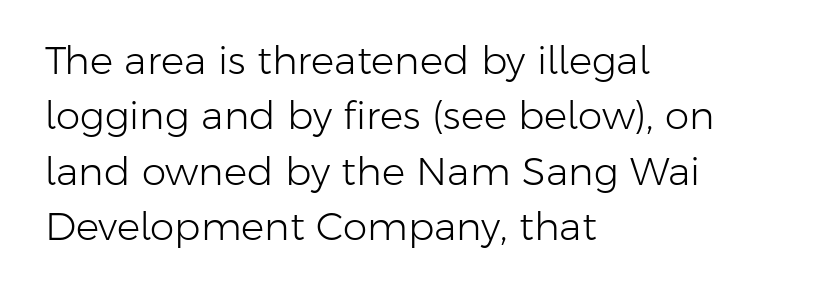
Q: Is the text bold? A: No.
Q: Is the text italic (slanted)? A: No, it is upright.
Q: Is the typeface a serif or a sans-serif typeface? A: Sans-serif.
Q: Is the text underlined? A: No.
Q: How is the paragraph aligned? A: Left-aligned.
Q: Is the spacing between letters normal or unusually wide? A: Normal.
Q: Is the spacing between lines tight, normal or loose? A: Normal.
Q: Width (condensed, normal, or wide)? A: Normal.
Q: Stroke contrast? A: Low.
Q: x-height? A: Medium.
Q: Monospaced? A: No.
